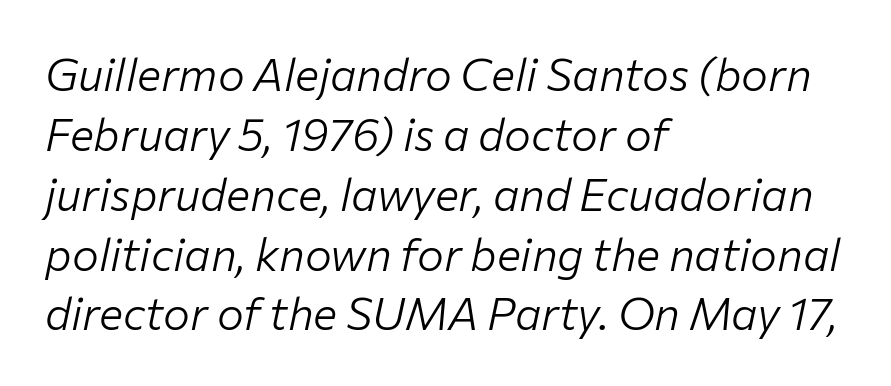
The image shows 45 px light type, italic (leaning right); set left-aligned, normal line spacing (1.33x), normal letter spacing, not underlined; low stroke contrast and a medium x-height.
